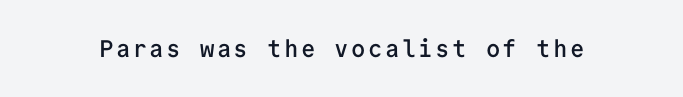
Q: Is the text bold? A: Semi-bold.
Q: Is the text italic (slanted)? A: No, it is upright.
Q: Is the text underlined? A: No.
